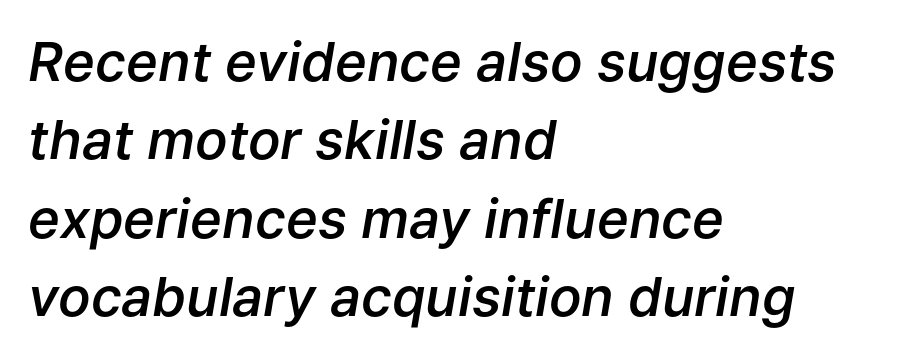
Q: Is the text bold? A: Semi-bold.
Q: Is the text italic (slanted)? A: Yes, it leans right by about 9 degrees.
Q: Is the text underlined? A: No.
Q: How is the paragraph aligned? A: Left-aligned.
Q: Is the spacing between letters normal or unusually wide? A: Normal.
Q: Is the spacing between lines tight, normal or loose? A: Normal.
Q: Width (condensed, normal, or wide)? A: Normal.
Q: Stroke contrast? A: Low.
Q: x-height? A: Medium.
Q: Monospaced? A: No.
